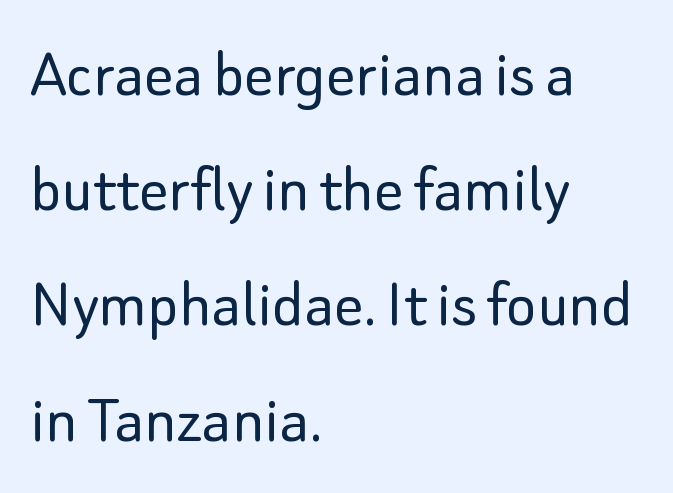
Check under the words: just untouched page. Short note: letters normally spaced. A typesetter would call this proportional, since set widths differ per character. Alignment: flush left. The face used here is a sans, in the tradition of grotesques and geometrics. Does the lettering tilt? It doesn't — this is upright.
